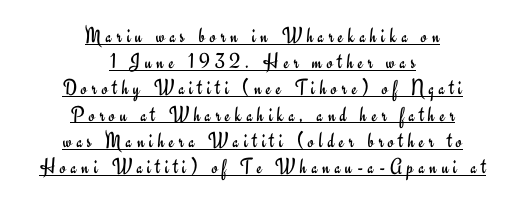
These lines stack symmetrically, like a column narrowing and widening about its center. Quick note: underline on. Letters have the restrained weight of plain body copy at most.
